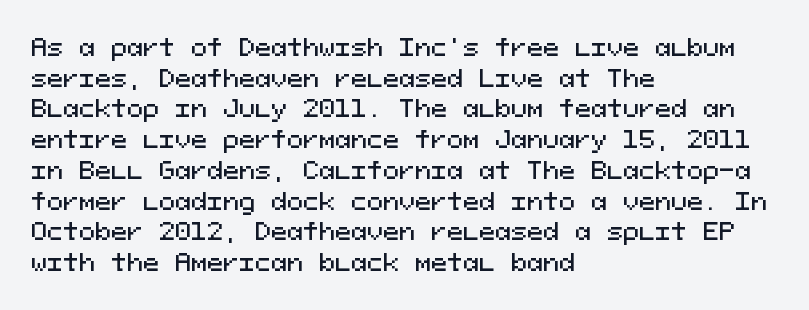
Q: Is the text italic (slanted)? A: No, it is upright.
Q: Is the text underlined? A: No.
Q: How is the paragraph aligned? A: Left-aligned.
Q: Is the spacing between letters normal or unusually wide? A: Normal.
Q: Is the spacing between lines tight, normal or loose? A: Normal.
